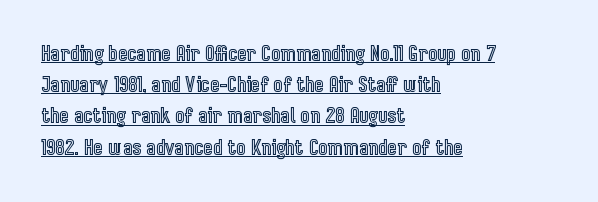
Q: Is the text italic (slanted)? A: No, it is upright.
Q: Is the text underlined? A: Yes.
Q: How is the paragraph aligned? A: Left-aligned.
Q: Is the spacing between letters normal or unusually wide? A: Normal.
Q: Is the spacing between lines tight, normal or loose? A: Normal.
